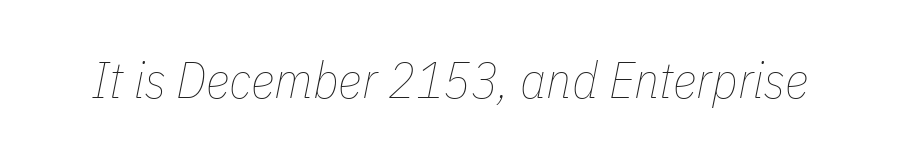
The image shows 51 px thin, condensed type, italic (leaning right); set normal letter spacing, not underlined; low stroke contrast and a medium x-height.
